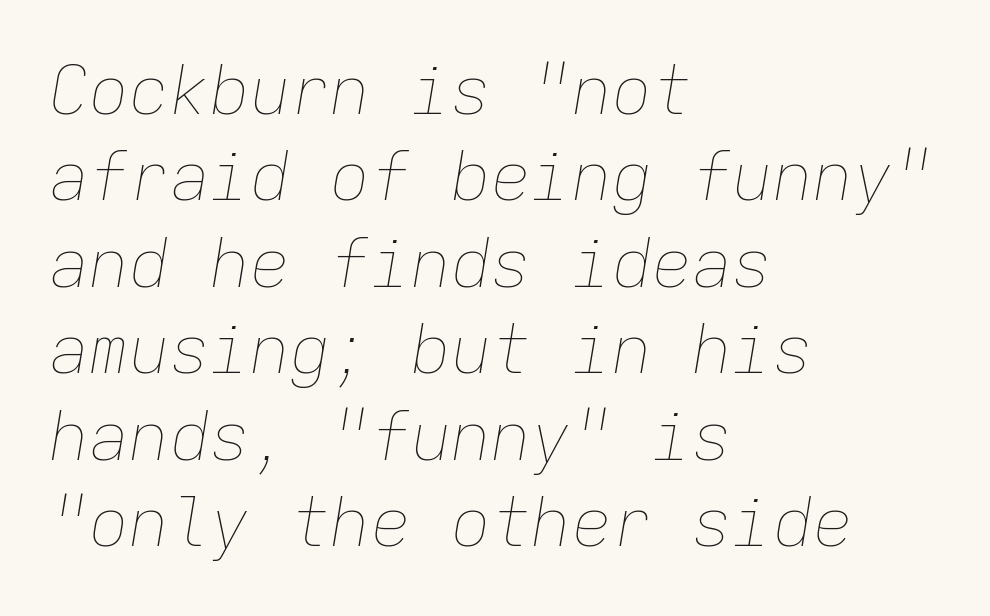
Alignment: flush left. Normally led — the rows are evenly, conventionally spaced. Every character here occupies the same horizontal width, giving the sample a typewriter-like rhythm. The passage shown is not bold in any degree. There is no visible air inserted between adjacent glyphs. Just letters on the line, the space beneath them empty.
